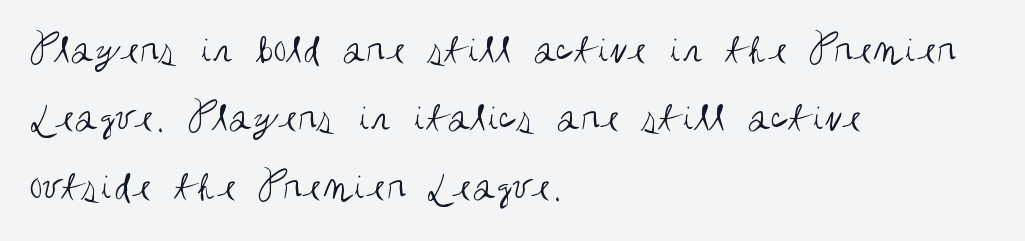
{"serif": "no", "bold": "no", "weight": "regular", "width": "condensed", "stroke_contrast": "medium", "x_height": "large", "monospaced": "no", "underline": "no", "align": "left", "line_spacing": "normal", "line_spacing_ratio": 1.59, "letter_spacing": "normal", "letter_spacing_em": 0.0, "glyph_px": 43}
